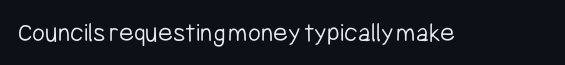
The image shows 28 px light, condensed sans-serif type, upright; set normal letter spacing, not underlined; low stroke contrast and a medium x-height.
